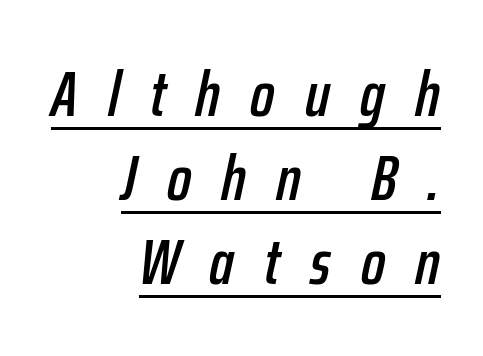
{"italic": "yes", "lean": "right", "slant_degrees": 12, "width": "condensed", "stroke_contrast": "low", "x_height": "medium", "monospaced": "no", "underline": "yes", "align": "right", "line_spacing": "normal", "line_spacing_ratio": 1.31, "letter_spacing": "wide", "letter_spacing_em": 0.47, "glyph_px": 64}
